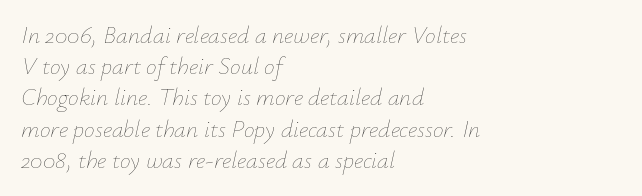
The area under the type is left untouched. These lines sit exactly where default settings would place them. The letters are slanted; this is an italic face. Stem width sits at or under what a default text font uses. This sample uses plain, unmodified letter spacing. This rendering uses left alignment, leaving the right contour irregular.
